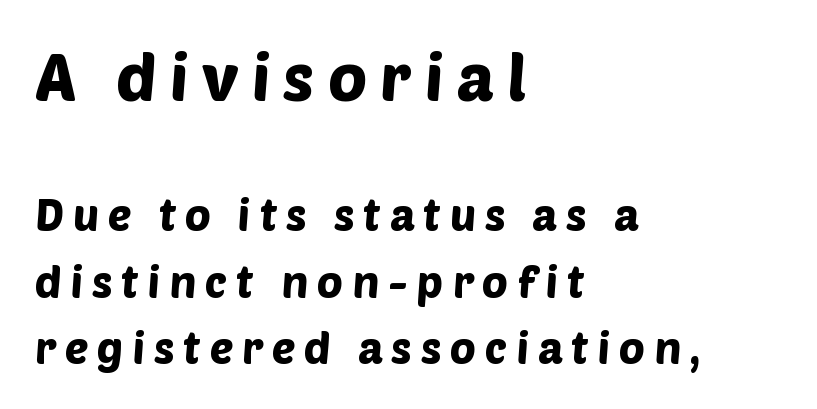
The image shows 66 px sans-serif type; set left-aligned, normal line spacing (1.51x), unusually wide letter spacing (+0.2 em), not underlined; the first (top) block is 1.5x larger; low stroke contrast and a large x-height.
